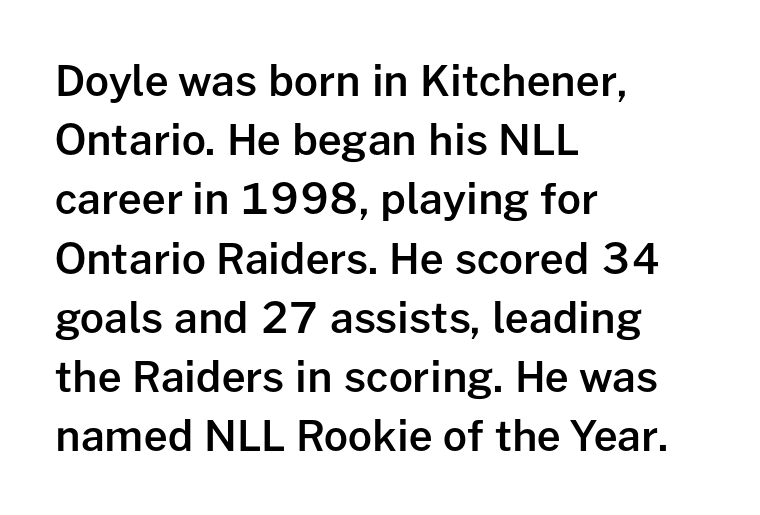
The rendering shows plain stroke endings on the letterforms — a sans-serif design. Reading down the column, the eye jumps a familiar distance to each next line. This sample has the flowing, uneven cadence of proportional lettering. Caption: multi-line text, flush left, ragged right. This sample uses an upright cut, with every glyph sitting square on the baseline. The area under the type is left untouched.
